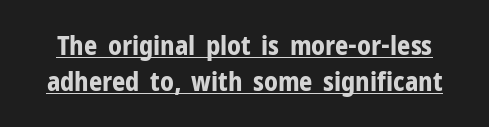
{"italic": "no", "bold": "yes", "underline": "yes", "line_spacing": "normal", "line_spacing_ratio": 1.38, "letter_spacing": "normal", "letter_spacing_em": 0.0, "glyph_px": 26}
